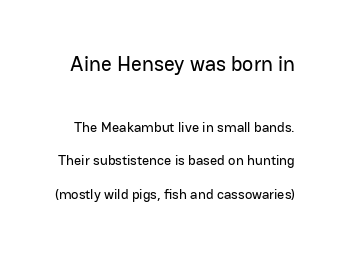
The image shows 21 px text type, upright; set loose line spacing (2.42x), normal letter spacing, not underlined; the first (top) block is 1.5x larger.
